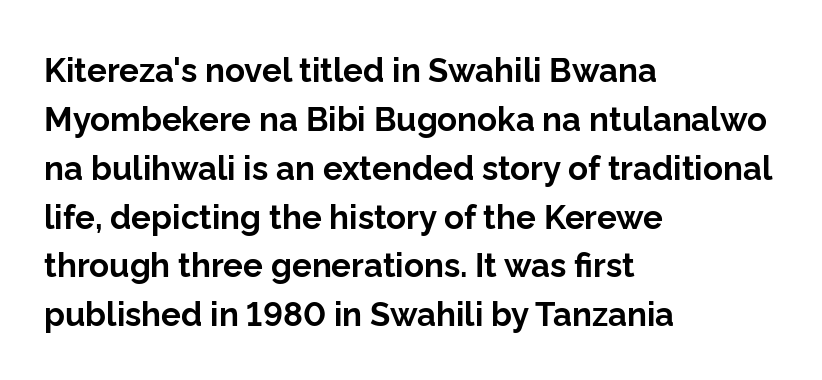
{"serif": "no", "italic": "no", "bold": "yes", "weight": "bold", "width": "normal", "stroke_contrast": "low", "x_height": "medium", "monospaced": "no", "underline": "no", "align": "left", "line_spacing": "normal", "line_spacing_ratio": 1.48, "letter_spacing": "normal", "letter_spacing_em": 0.0, "glyph_px": 33}
